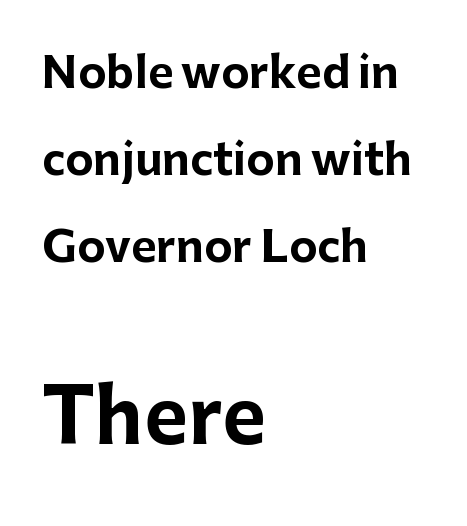
{"serif": "no", "italic": "no", "bold": "yes", "weight": "bold", "width": "normal", "stroke_contrast": "low", "x_height": "medium", "monospaced": "no", "underline": "no", "align": "left", "line_spacing": "loose", "line_spacing_ratio": 2.02, "letter_spacing": "normal", "letter_spacing_em": 0.0, "larger_block": "second", "size_ratio": 1.74, "glyph_px": 75}
